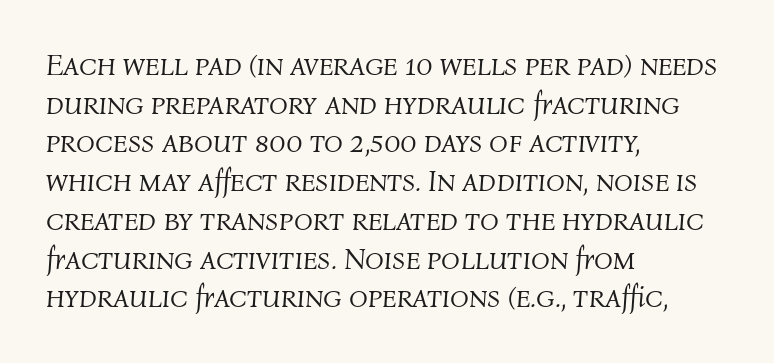
These lines keep a tight, regular rhythm from letter to letter. Notice how descenders clear the ascenders below comfortably — that's standard leading. It's the slanting kind of type. Typeset ragged right — the left edge is the straight one. Clear beneath every line of the passage. These glyphs show unthickened strokes, regular width or finer.
